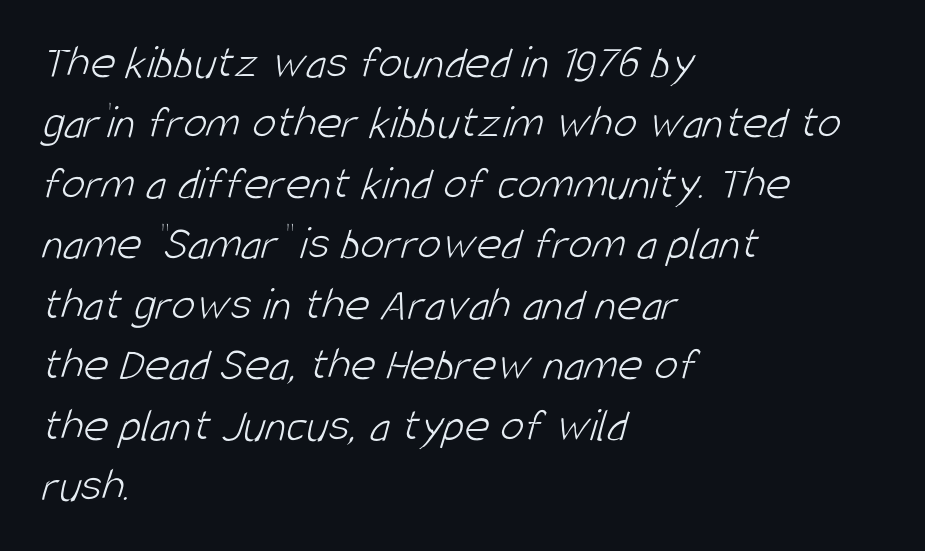
The image shows 48 px light, condensed sans-serif type; set left-aligned, normal line spacing (1.26x), normal letter spacing, not underlined; low stroke contrast and a large x-height.
